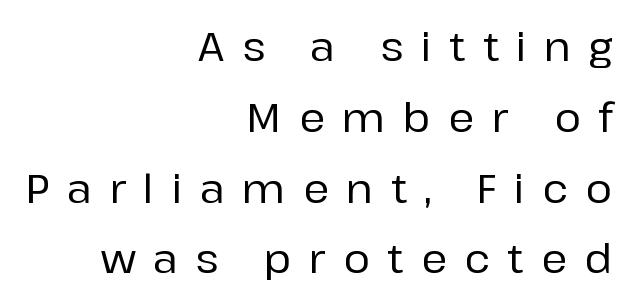
The image shows 40 px sans-serif type, upright; set right-aligned, line spacing 1.77x, unusually wide letter spacing (+0.44 em), not underlined; low stroke contrast and a medium x-height.
